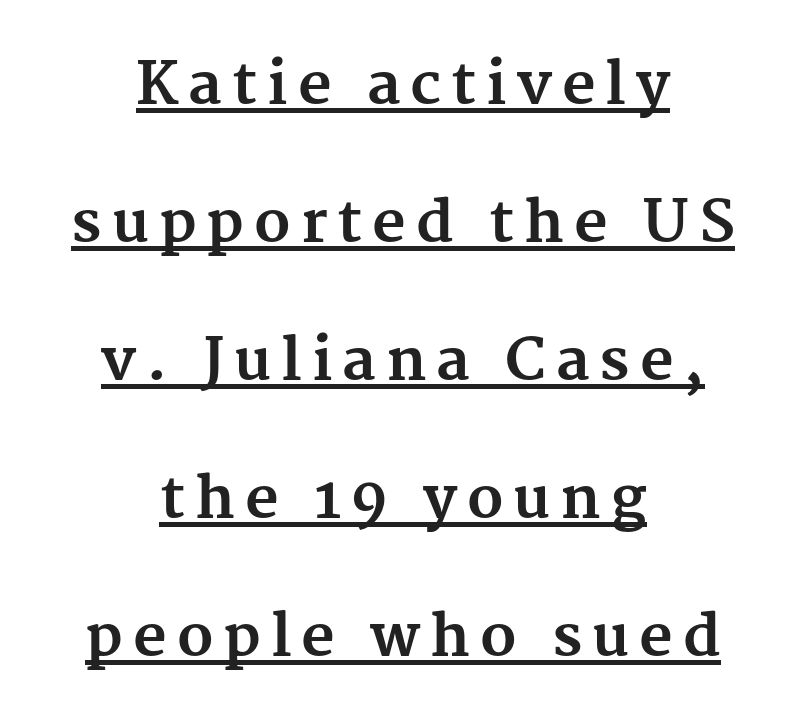
Q: Is the text bold? A: Yes.
Q: Is the text italic (slanted)? A: No, it is upright.
Q: Is the typeface a serif or a sans-serif typeface? A: Serif.
Q: Is the text underlined? A: Yes.
Q: How is the paragraph aligned? A: Centered.
Q: Is the spacing between lines tight, normal or loose? A: Loose.
Q: Width (condensed, normal, or wide)? A: Normal.
Q: Stroke contrast? A: Medium.
Q: x-height? A: Medium.
Q: Monospaced? A: No.
